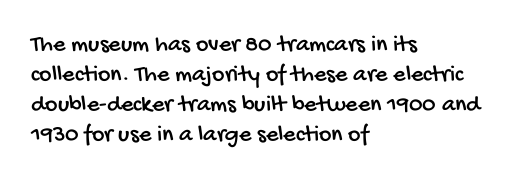
The image shows 24 px text type; set left-aligned, normal line spacing (1.25x), normal letter spacing, not underlined.
